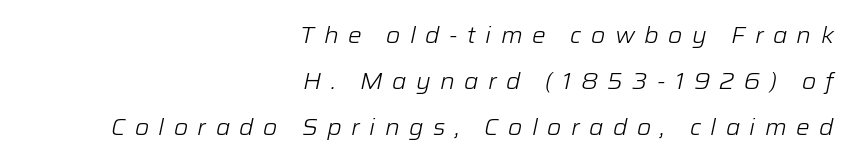
Q: Is the text bold? A: No.
Q: Is the text italic (slanted)? A: Yes, it leans right by about 12 degrees.
Q: Is the text underlined? A: No.
Q: How is the paragraph aligned? A: Right-aligned.
Q: Is the spacing between letters normal or unusually wide? A: Unusually wide.
Q: Is the spacing between lines tight, normal or loose? A: Loose.
